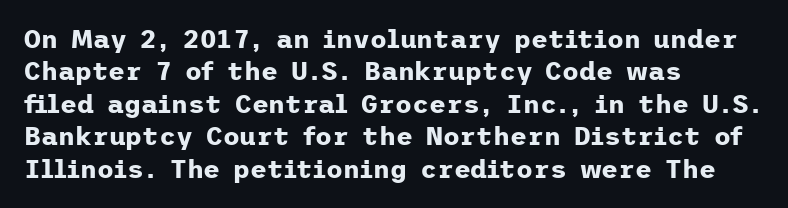
{"italic": "no", "bold": "yes", "underline": "no", "align": "left", "line_spacing": "normal", "line_spacing_ratio": 1.25, "letter_spacing": "normal", "letter_spacing_em": 0.0, "glyph_px": 26}
